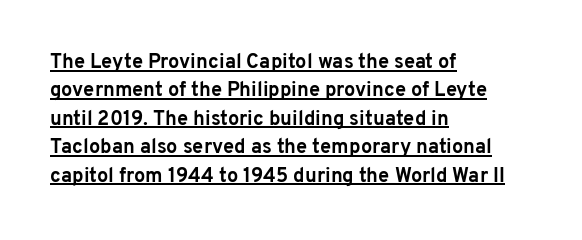
Set as a true bold cut, around the 700 mark. The type sits square on the baseline with zero lean. Look at the tracking — it's just the regular setting, nothing added. This block has exactly the height ordinary leading produces. The passage shown is underscored from start to finish.
